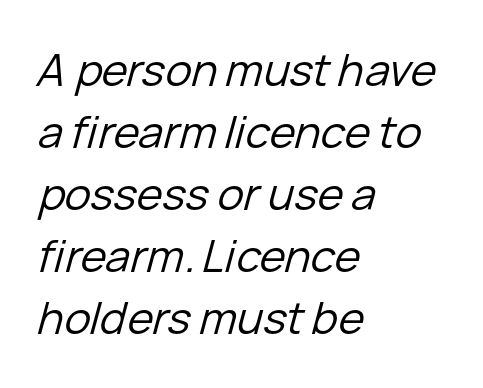
Q: Is the text bold? A: No.
Q: Is the text italic (slanted)? A: Yes, it leans right by about 15 degrees.
Q: Is the text underlined? A: No.
Q: How is the paragraph aligned? A: Left-aligned.
Q: Is the spacing between letters normal or unusually wide? A: Normal.
Q: Is the spacing between lines tight, normal or loose? A: Normal.
Q: Width (condensed, normal, or wide)? A: Normal.
Q: Stroke contrast? A: Low.
Q: x-height? A: Medium.
Q: Monospaced? A: No.
